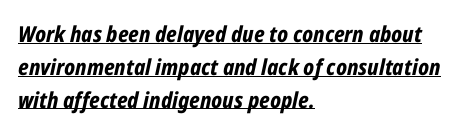
{"italic": "yes", "lean": "right", "slant_degrees": 12, "bold": "yes", "underline": "yes", "align": "left", "line_spacing": "normal", "line_spacing_ratio": 1.49, "letter_spacing": "normal", "letter_spacing_em": 0.0, "glyph_px": 22}
